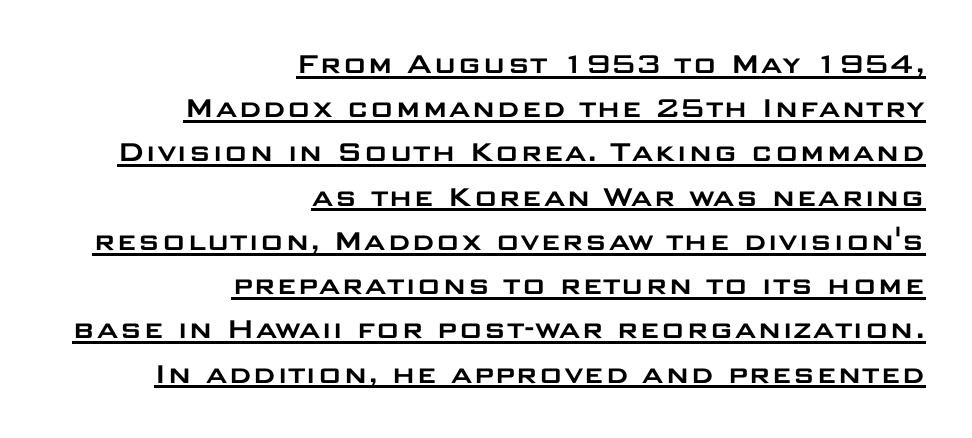
Q: Is the text italic (slanted)? A: No, it is upright.
Q: Is the typeface a serif or a sans-serif typeface? A: Sans-serif.
Q: Is the text underlined? A: Yes.
Q: How is the paragraph aligned? A: Right-aligned.
Q: Is the spacing between letters normal or unusually wide? A: Normal.
Q: Is the spacing between lines tight, normal or loose? A: Normal.
Q: Width (condensed, normal, or wide)? A: Wide.
Q: Stroke contrast? A: Low.
Q: x-height? A: Large.
Q: Monospaced? A: No.
